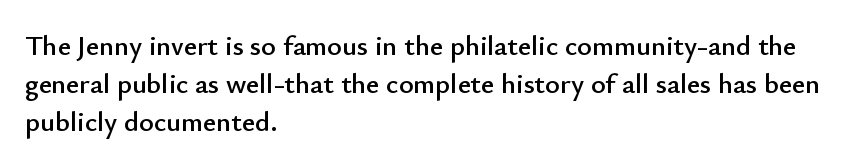
Q: Is the text italic (slanted)? A: No, it is upright.
Q: Is the typeface a serif or a sans-serif typeface? A: Sans-serif.
Q: Is the text underlined? A: No.
Q: How is the paragraph aligned? A: Left-aligned.
Q: Is the spacing between letters normal or unusually wide? A: Normal.
Q: Is the spacing between lines tight, normal or loose? A: Normal.
Q: Width (condensed, normal, or wide)? A: Normal.
Q: Stroke contrast? A: Low.
Q: x-height? A: Small.
Q: Monospaced? A: No.
